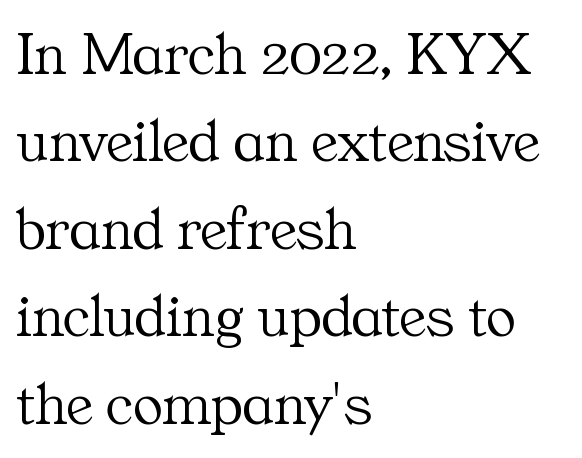
The image shows 62 px light serif type, upright; set left-aligned, normal line spacing (1.41x), normal letter spacing, not underlined; medium stroke contrast and a medium x-height.
